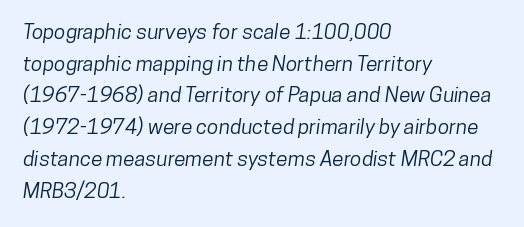
Between one letter and the next there's only the usual sliver of space. Casual observation: everything's shoved over to the left. The area under the type is left untouched. What's the leading like? Ordinary, nothing unusual.
